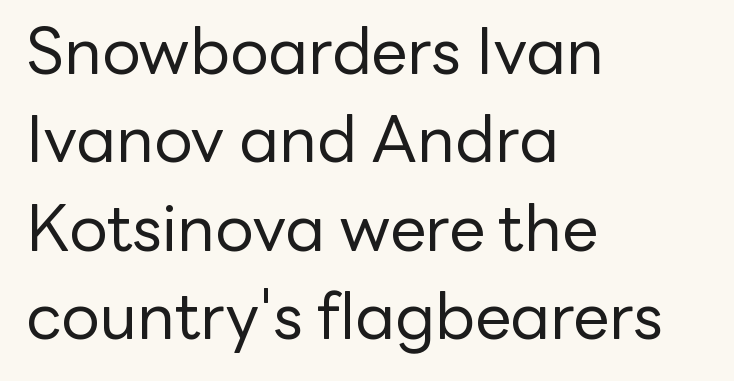
The image shows 64 px regular-weight sans-serif type, upright; set left-aligned, normal line spacing (1.38x), normal letter spacing, not underlined; low stroke contrast and a medium x-height.
